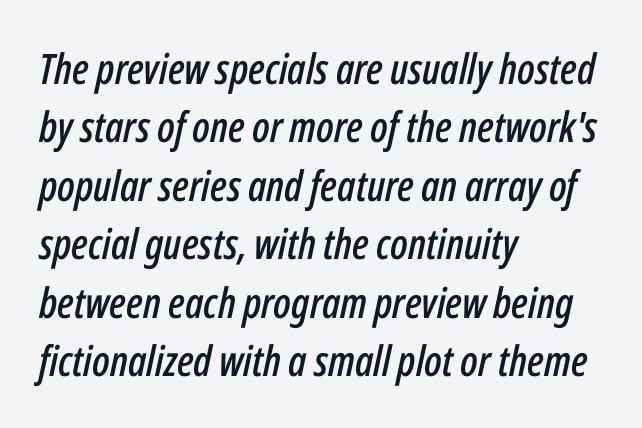
The image shows 42 px condensed type, italic (leaning right); set left-aligned, normal line spacing (1.39x), normal letter spacing, not underlined; low stroke contrast and a medium x-height.
